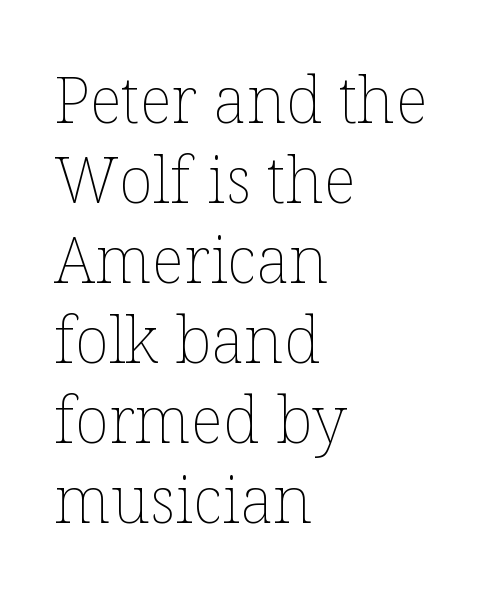
Do the characters align in a grid? No, the font is proportional. The text block is weighted toward the left margin, trailing off unevenly rightward. What stands out about the letter spacing? Nothing — it is the standard amount. Lines of text with bare space underneath. Stroke mass is kept to a normal reading level or below.
